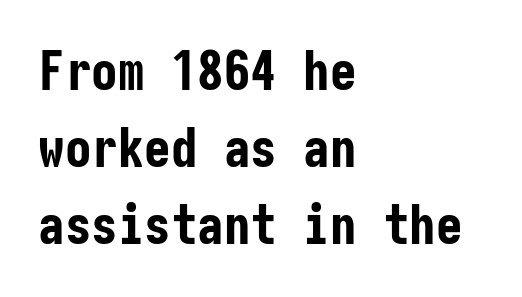
{"serif": "no", "italic": "no", "bold": "yes", "weight": "bold", "width": "condensed", "stroke_contrast": "low", "x_height": "medium", "underline": "no", "align": "left", "line_spacing": "normal", "line_spacing_ratio": 1.45, "letter_spacing": "normal", "letter_spacing_em": 0.0, "glyph_px": 53}
